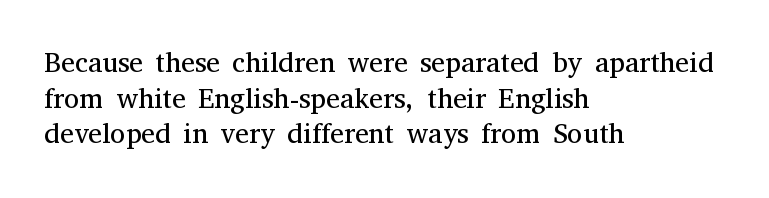
Q: Is the text bold? A: No.
Q: Is the text italic (slanted)? A: No, it is upright.
Q: Is the typeface a serif or a sans-serif typeface? A: Serif.
Q: Is the text underlined? A: No.
Q: How is the paragraph aligned? A: Left-aligned.
Q: Is the spacing between letters normal or unusually wide? A: Normal.
Q: Is the spacing between lines tight, normal or loose? A: Normal.
Q: Width (condensed, normal, or wide)? A: Normal.
Q: Stroke contrast? A: Medium.
Q: x-height? A: Medium.
Q: Monospaced? A: No.
